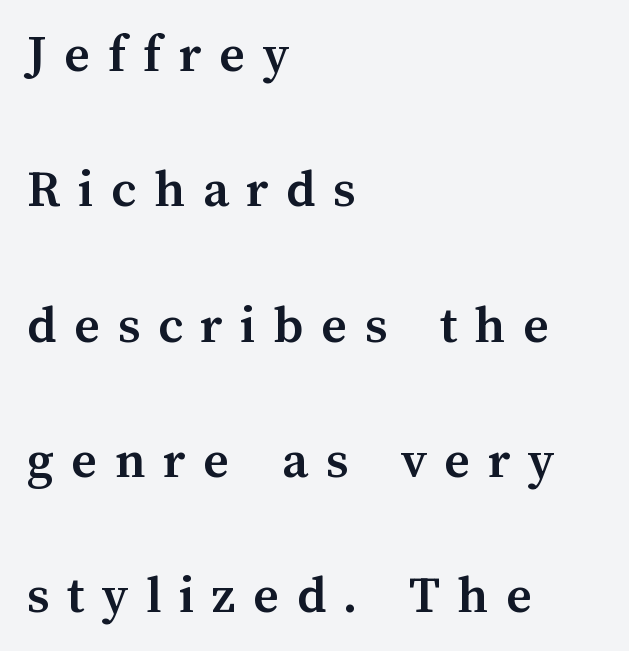
Q: Is the text bold? A: Yes.
Q: Is the text italic (slanted)? A: No, it is upright.
Q: Is the text underlined? A: No.
Q: How is the paragraph aligned? A: Left-aligned.
Q: Is the spacing between letters normal or unusually wide? A: Unusually wide.
Q: Is the spacing between lines tight, normal or loose? A: Loose.
Q: Width (condensed, normal, or wide)? A: Normal.
Q: Stroke contrast? A: Medium.
Q: x-height? A: Medium.
Q: Monospaced? A: No.
